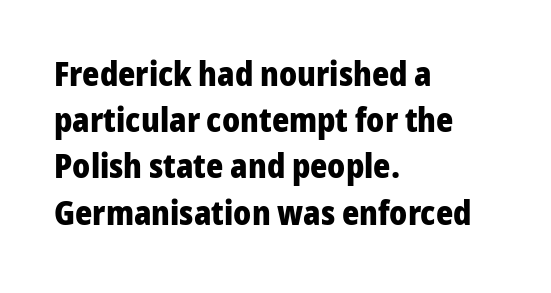
{"serif": "no", "italic": "no", "bold": "yes", "weight": "heavy", "width": "normal", "stroke_contrast": "low", "x_height": "medium", "monospaced": "no", "underline": "no", "align": "left", "line_spacing": "normal", "line_spacing_ratio": 1.4, "letter_spacing": "normal", "letter_spacing_em": 0.0, "glyph_px": 33}
